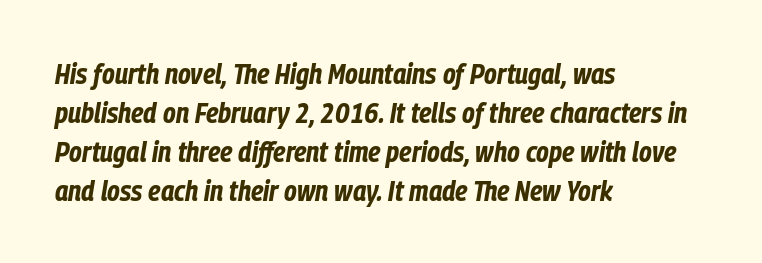
Is the type slanted? Yes — the strokes lean at a clear angle. Stroke thickness is high; the sample reads as a true bold. Here the designer chose a conventional face with non-uniform glyph widths. The line-height multiplier appears to be the usual default. Reading down the block, your eye returns to a fixed left position each line. The string is rendered with underlining switched off.
